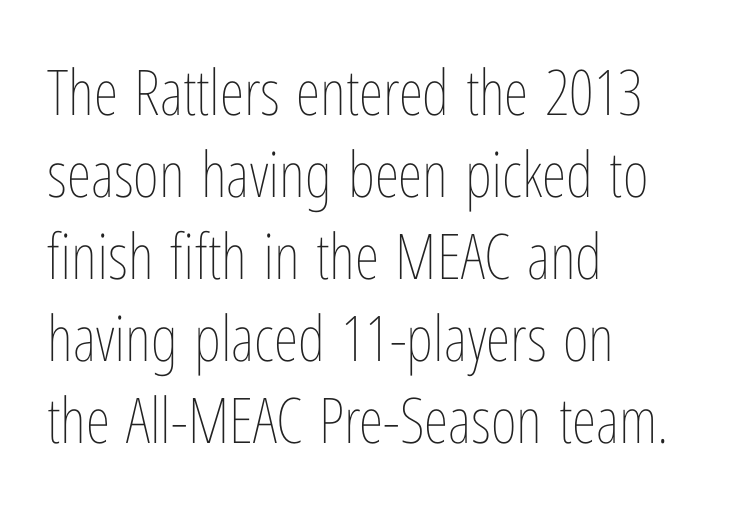
Q: Is the text bold? A: No.
Q: Is the text italic (slanted)? A: No, it is upright.
Q: Is the text underlined? A: No.
Q: How is the paragraph aligned? A: Left-aligned.
Q: Is the spacing between letters normal or unusually wide? A: Normal.
Q: Is the spacing between lines tight, normal or loose? A: Normal.
Q: Width (condensed, normal, or wide)? A: Condensed.
Q: Stroke contrast? A: Low.
Q: x-height? A: Medium.
Q: Monospaced? A: No.
